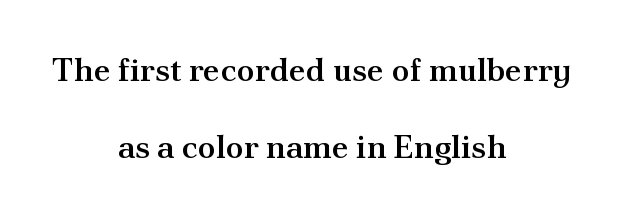
Q: Is the text bold? A: Semi-bold.
Q: Is the text italic (slanted)? A: No, it is upright.
Q: Is the typeface a serif or a sans-serif typeface? A: Serif.
Q: Is the text underlined? A: No.
Q: How is the paragraph aligned? A: Centered.
Q: Is the spacing between letters normal or unusually wide? A: Normal.
Q: Is the spacing between lines tight, normal or loose? A: Loose.
Q: Width (condensed, normal, or wide)? A: Normal.
Q: Stroke contrast? A: Medium.
Q: x-height? A: Small.
Q: Monospaced? A: No.
